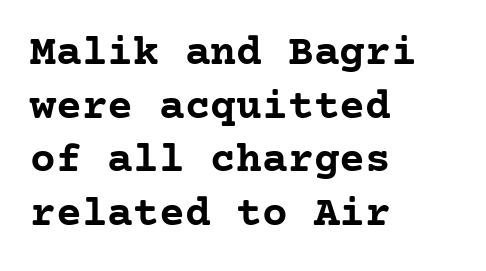
The image shows 43 px semibold serif type, upright; set left-aligned, normal line spacing (1.25x), normal letter spacing, not underlined; low stroke contrast and a medium x-height.
